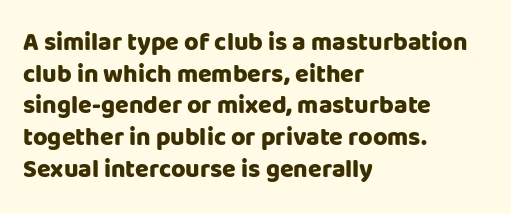
Short and long lines alike share a common starting point at left. The vertical gap from one line to the next is medium. Does the lettering tilt? It doesn't — this is upright. Underline: absent. The tracking reads as untouched default to a designer's eye. Chunky letters — that's bold for sure.
